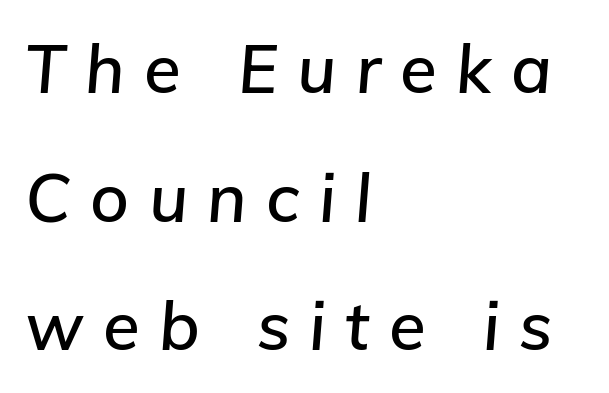
{"italic": "yes", "lean": "right", "slant_degrees": 5, "width": "normal", "stroke_contrast": "low", "x_height": "medium", "monospaced": "no", "underline": "no", "align": "left", "line_spacing": "loose", "line_spacing_ratio": 1.92, "letter_spacing": "wide", "letter_spacing_em": 0.29, "glyph_px": 67}
